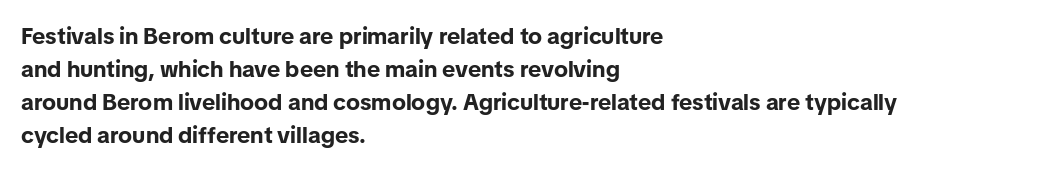
The image shows 23 px bold type, upright; set left-aligned, normal line spacing (1.44x), normal letter spacing, not underlined.
